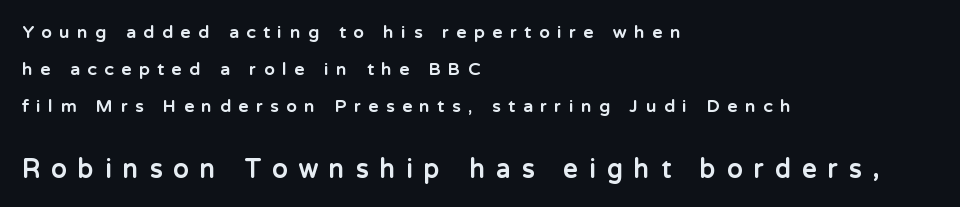
Q: Is the text bold? A: Yes.
Q: Is the text italic (slanted)? A: No, it is upright.
Q: Is the text underlined? A: No.
Q: How is the paragraph aligned? A: Left-aligned.
Q: Is the spacing between letters normal or unusually wide? A: Unusually wide.
Q: Is the spacing between lines tight, normal or loose? A: Loose.
Q: Which block of text is set in a larger size, the first (top) or the second (bottom)? A: The second (bottom) one.
